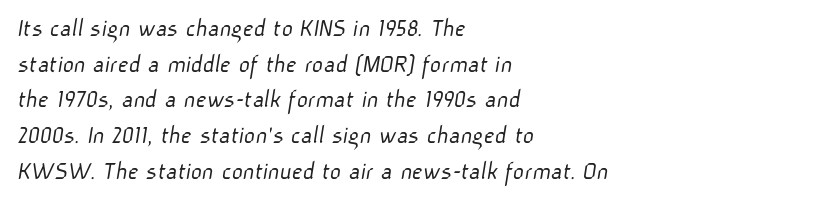
The passage shown is not bold in any degree. Characters follow at the spacing the type designer built in. Vertically, the passage feels balanced, rows spaced as you'd expect. Underlining? Definitely not there.
